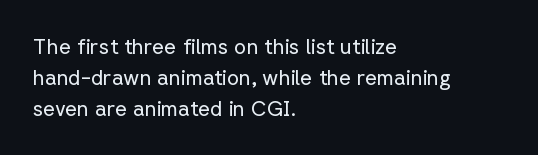
The image shows 21 px text type, upright; set left-aligned, normal line spacing (1.47x), normal letter spacing, not underlined.
